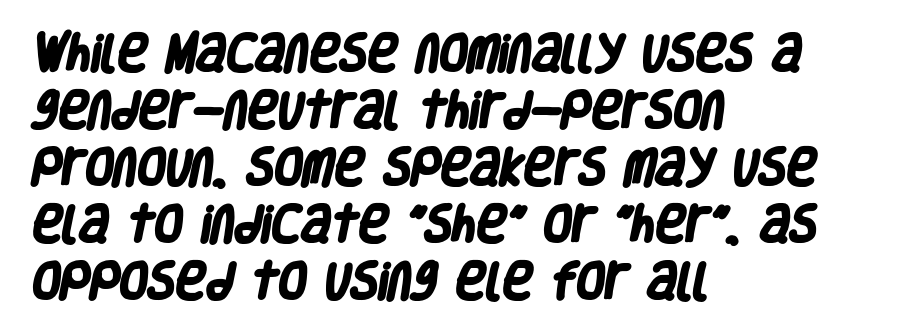
The image shows 41 px heavy, condensed sans-serif type; set left-aligned, normal line spacing (1.39x), normal letter spacing, not underlined; low stroke contrast and a large x-height.
